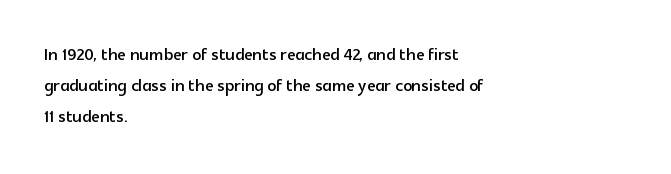
The image shows 22 px text type, upright; set left-aligned, normal line spacing (1.42x), normal letter spacing, not underlined.
